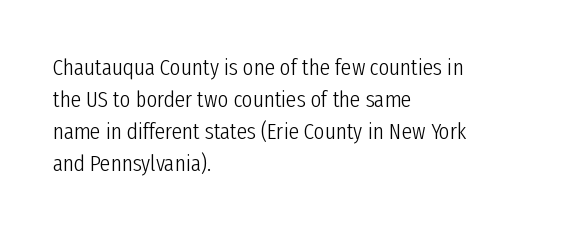
The image shows 23 px text type, upright; set left-aligned, normal line spacing (1.39x), normal letter spacing, not underlined.
